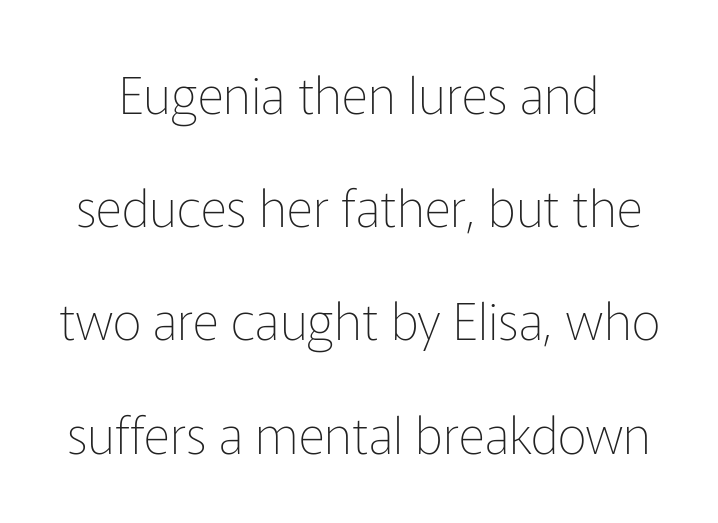
Q: Is the text bold? A: No.
Q: Is the text italic (slanted)? A: No, it is upright.
Q: Is the typeface a serif or a sans-serif typeface? A: Sans-serif.
Q: Is the text underlined? A: No.
Q: Is the spacing between letters normal or unusually wide? A: Normal.
Q: Is the spacing between lines tight, normal or loose? A: Loose.
Q: Width (condensed, normal, or wide)? A: Normal.
Q: Stroke contrast? A: Low.
Q: x-height? A: Medium.
Q: Monospaced? A: No.
